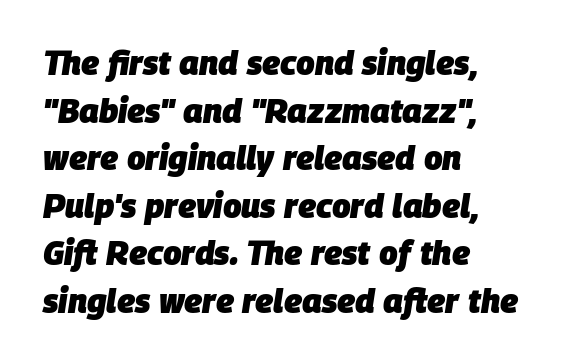
How heavy is the stroke? Heavy — this is a bold. Leading: standard. Short note: letters normally spaced. These lines are rendered in a variable-pitch font.
